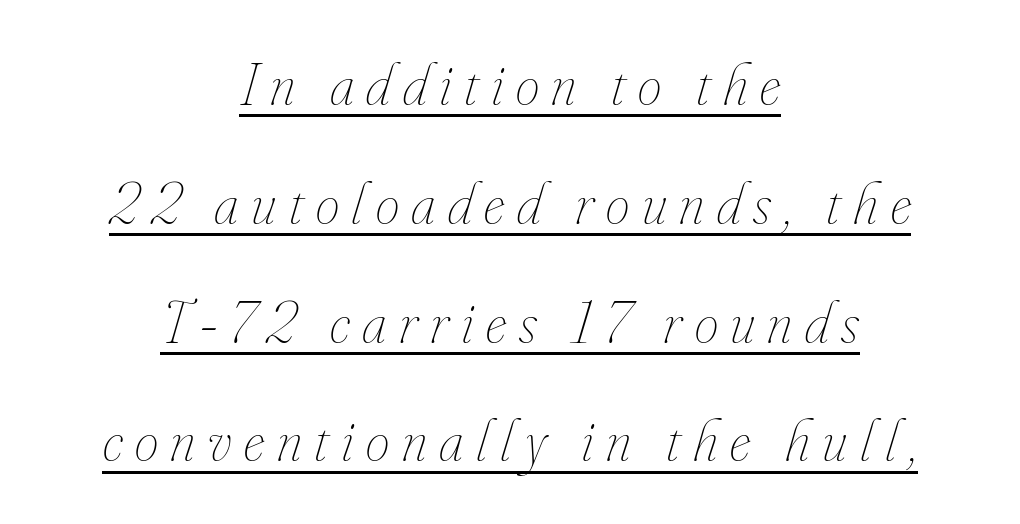
The image shows 60 px thin, condensed type, italic (leaning right); set centered, loose line spacing (1.98x), unusually wide letter spacing (+0.21 em), underlined; low stroke contrast and a small x-height.
